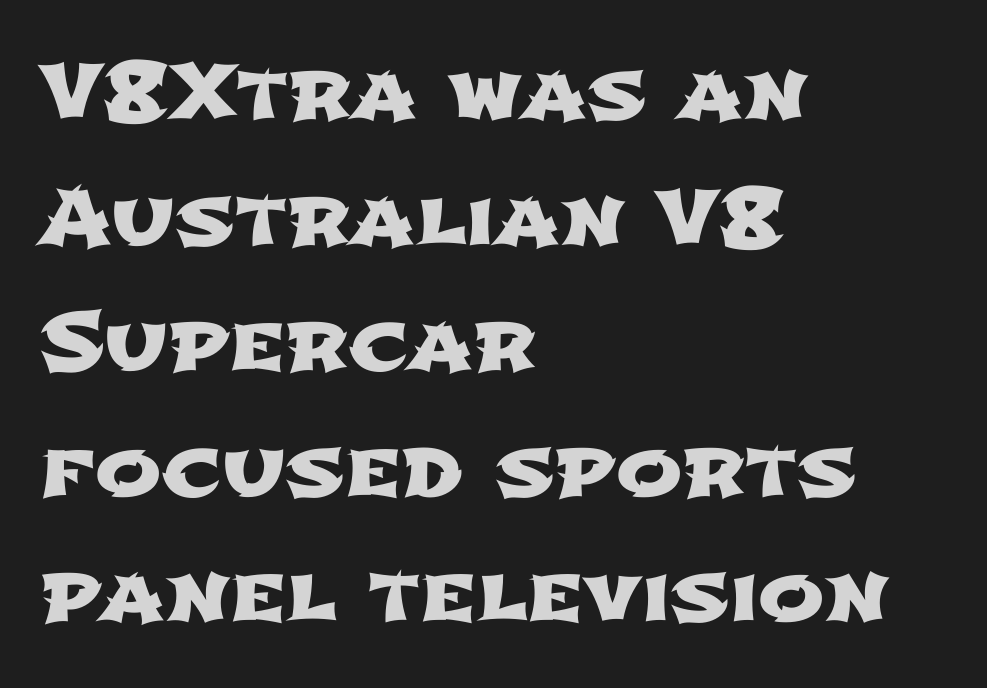
{"serif": "no", "width": "wide", "stroke_contrast": "low", "x_height": "medium", "monospaced": "no", "underline": "no", "align": "left", "line_spacing": "normal", "line_spacing_ratio": 1.59, "letter_spacing": "normal", "letter_spacing_em": 0.0, "glyph_px": 79}
